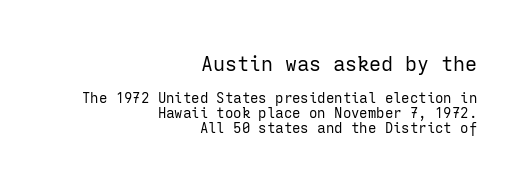
{"italic": "no", "bold": "no", "underline": "no", "align": "right", "line_spacing": "tight", "line_spacing_ratio": 1.08, "letter_spacing": "normal", "letter_spacing_em": 0.0, "larger_block": "first", "size_ratio": 1.43, "glyph_px": 20}
